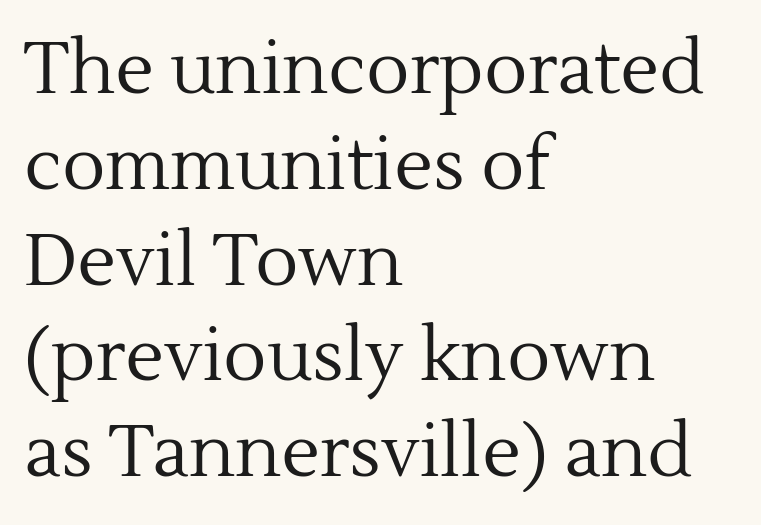
Q: Is the text bold? A: No.
Q: Is the text italic (slanted)? A: No, it is upright.
Q: Is the typeface a serif or a sans-serif typeface? A: Serif.
Q: Is the text underlined? A: No.
Q: How is the paragraph aligned? A: Left-aligned.
Q: Is the spacing between letters normal or unusually wide? A: Normal.
Q: Is the spacing between lines tight, normal or loose? A: Normal.
Q: Width (condensed, normal, or wide)? A: Normal.
Q: x-height? A: Medium.
Q: Monospaced? A: No.
